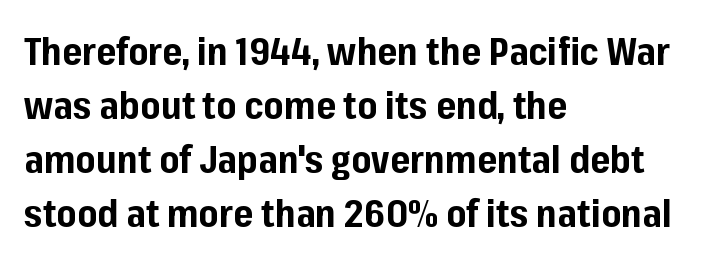
The image shows 38 px bold sans-serif type, upright; set left-aligned, normal line spacing (1.42x), normal letter spacing, not underlined; low stroke contrast and a medium x-height.
